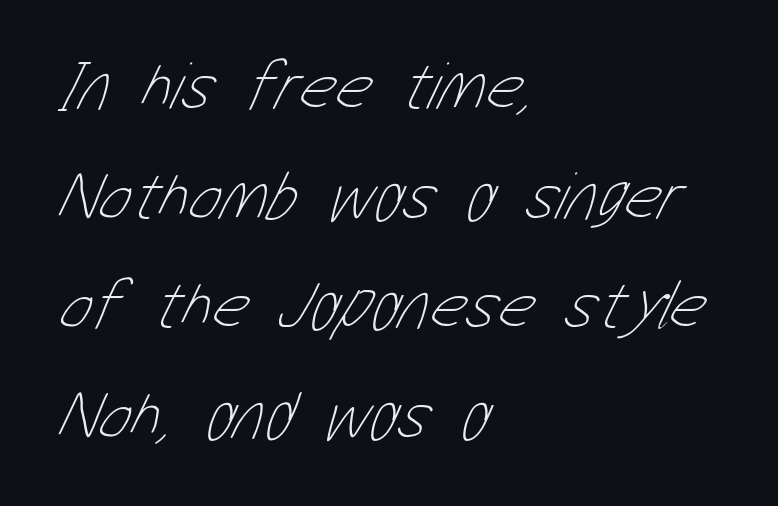
Letters rest on an invisible, unmarked baseline. Vertical spacing — default. The weight tops out at a normal text grade. Think of a printed novel: that variable character pitch is what you see here. The ragged edge is on the right, which tells us the setting is flush left.
